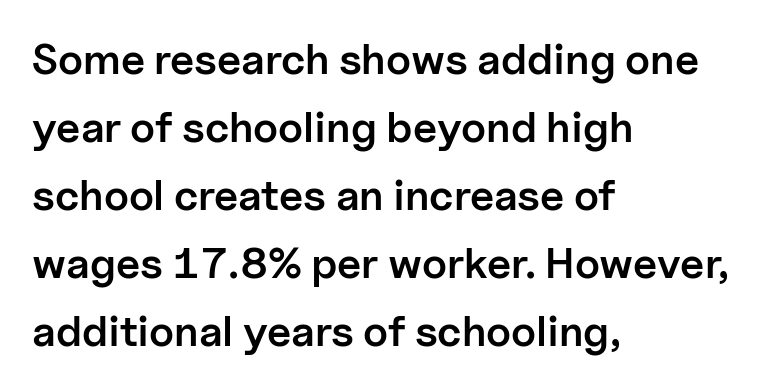
The image shows 43 px semibold sans-serif type, upright; set left-aligned, normal line spacing (1.58x), normal letter spacing, not underlined; low stroke contrast and a medium x-height.
